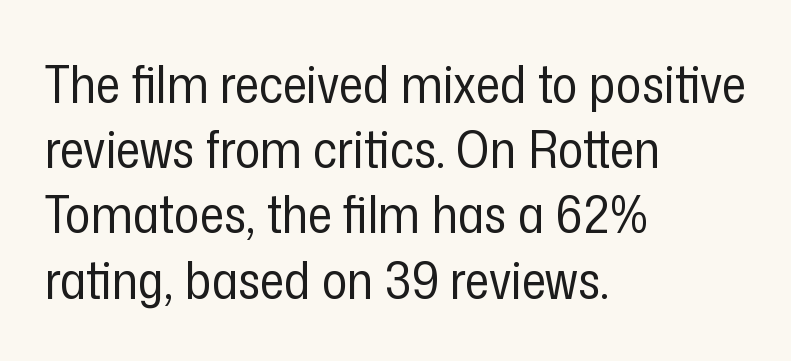
The image shows 53 px regular-weight, condensed sans-serif type, upright; set left-aligned, line spacing 1.23x, normal letter spacing, not underlined; low stroke contrast and a medium x-height.
